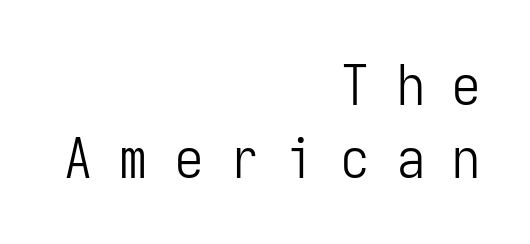
Q: Is the text bold? A: No.
Q: Is the text italic (slanted)? A: No, it is upright.
Q: Is the typeface a serif or a sans-serif typeface? A: Sans-serif.
Q: Is the text underlined? A: No.
Q: How is the paragraph aligned? A: Right-aligned.
Q: Is the spacing between letters normal or unusually wide? A: Unusually wide.
Q: Is the spacing between lines tight, normal or loose? A: Normal.
Q: Width (condensed, normal, or wide)? A: Condensed.
Q: Stroke contrast? A: Low.
Q: x-height? A: Medium.
Q: Monospaced? A: Yes.
